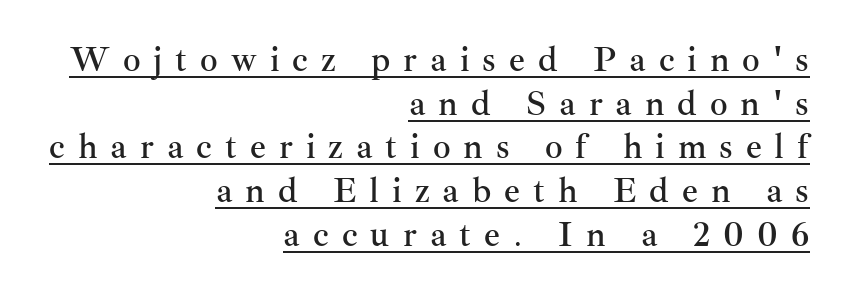
{"serif": "yes", "italic": "no", "width": "normal", "stroke_contrast": "medium", "x_height": "small", "monospaced": "no", "underline": "yes", "align": "right", "line_spacing": "normal", "line_spacing_ratio": 1.25, "letter_spacing": "wide", "letter_spacing_em": 0.37, "glyph_px": 35}
